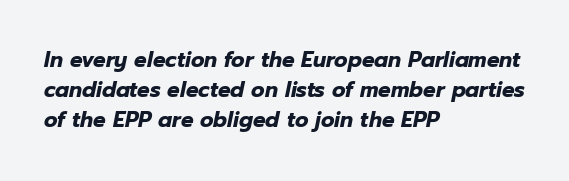
The image shows 21 px bold type, italic (leaning right); set left-aligned, normal line spacing (1.44x), normal letter spacing, not underlined.
